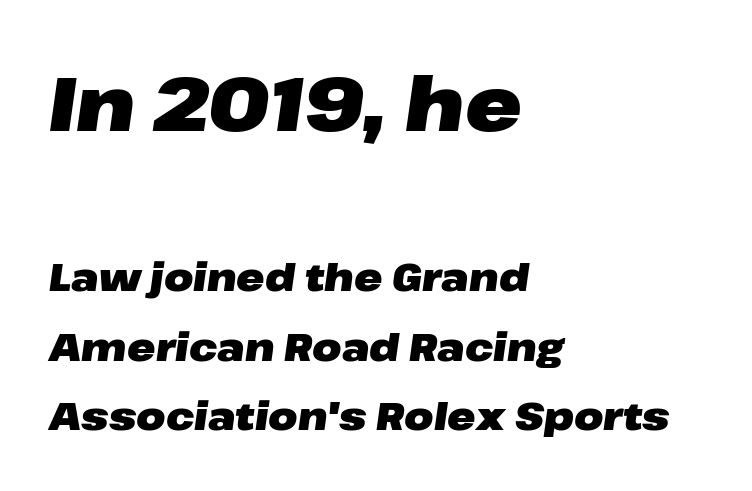
The image shows 76 px heavy, wide type, italic (leaning right); set left-aligned, line spacing 1.84x, normal letter spacing, not underlined; the first (top) block is 2.0x larger; low stroke contrast and a medium x-height.
